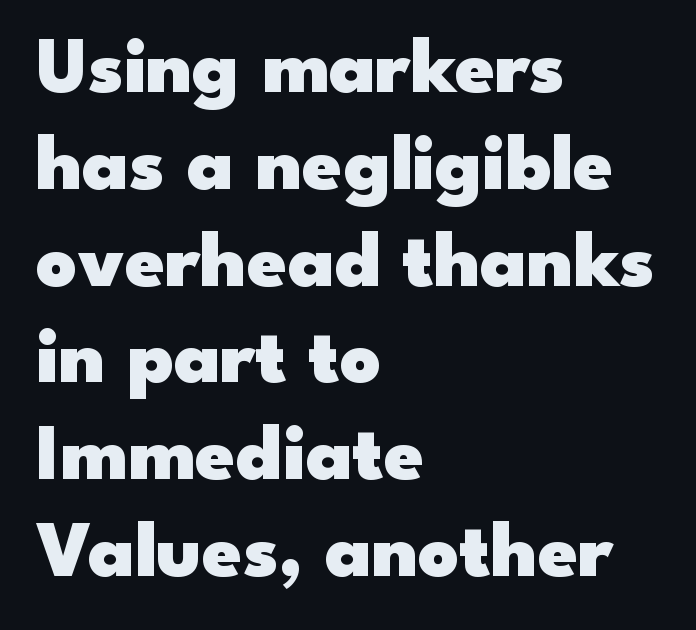
The image shows 80 px heavy, wide sans-serif type, upright; set left-aligned, line spacing 1.21x, normal letter spacing, not underlined; low stroke contrast and a small x-height.
